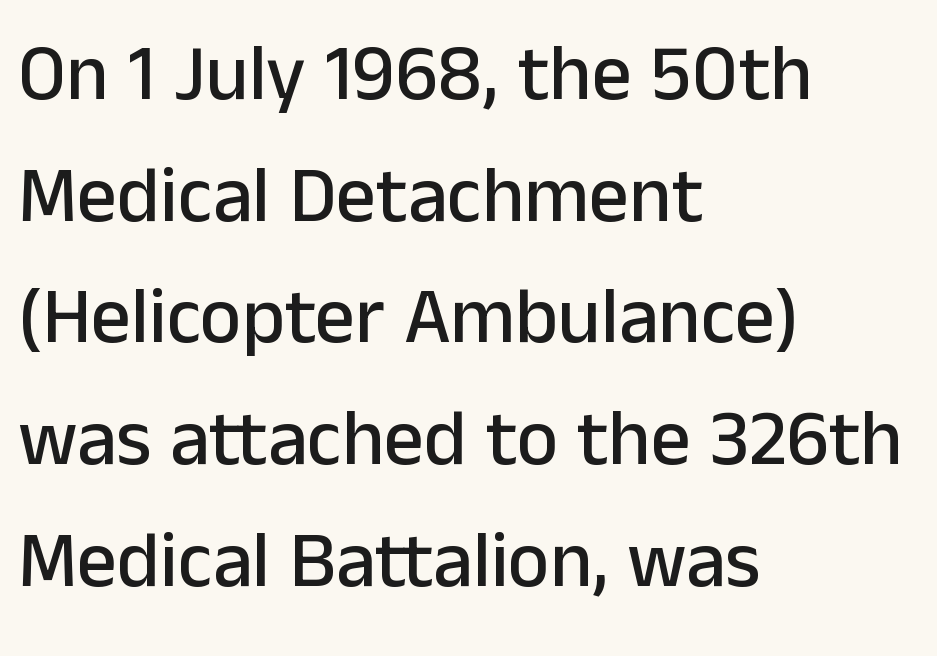
The image shows 79 px sans-serif type, upright; set left-aligned, normal line spacing (1.54x), normal letter spacing, not underlined; low stroke contrast and a medium x-height.
